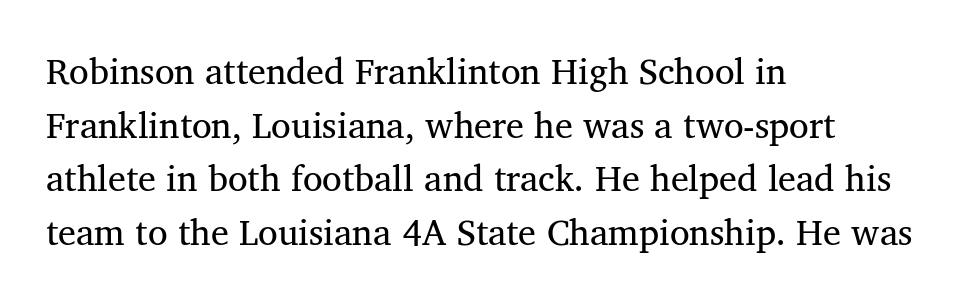
One-word summary of the alignment: left. Here the glyphs are tracked normally, forming tight word shapes. Each row of text sits above clean, open space. Horizontal bands of white between lines are of average thickness.
